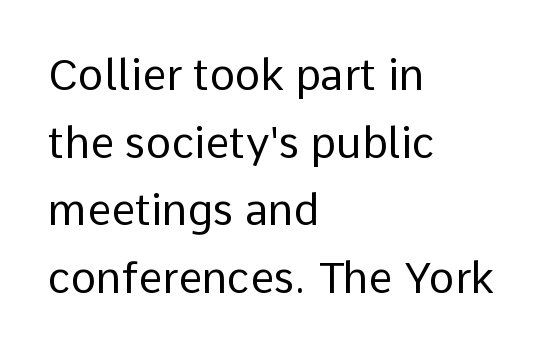
Caption: multi-line text, flush left, ragged right. A typesetter would call this proportional, since set widths differ per character. The space beneath each line is pristine and unruled. The lettering holds an erect, upright posture throughout. Caption: standard tracking, unaltered. The weight would be labelled regular, book, light, or lighter still.
